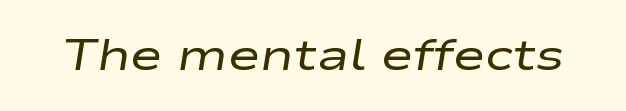
The image shows 44 px regular-weight, wide type, italic (leaning right); set normal letter spacing, not underlined; low stroke contrast and a medium x-height.
